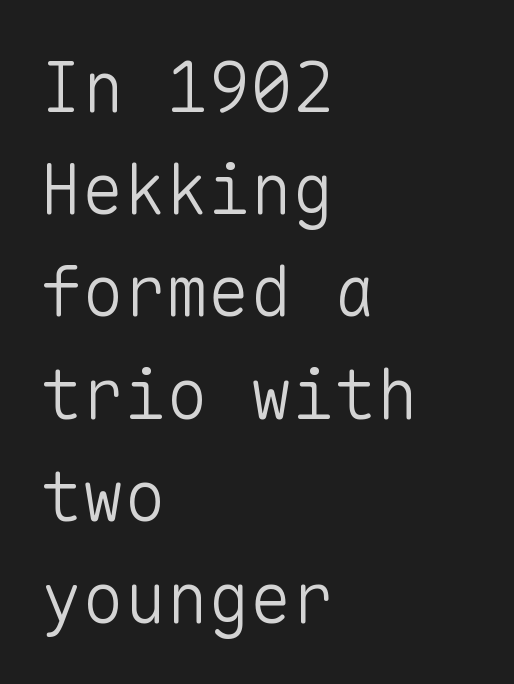
Q: Is the text bold? A: No.
Q: Is the text italic (slanted)? A: No, it is upright.
Q: Is the typeface a serif or a sans-serif typeface? A: Sans-serif.
Q: Is the text underlined? A: No.
Q: How is the paragraph aligned? A: Left-aligned.
Q: Is the spacing between letters normal or unusually wide? A: Normal.
Q: Is the spacing between lines tight, normal or loose? A: Normal.
Q: Width (condensed, normal, or wide)? A: Normal.
Q: Stroke contrast? A: Low.
Q: x-height? A: Medium.
Q: Monospaced? A: Yes.
